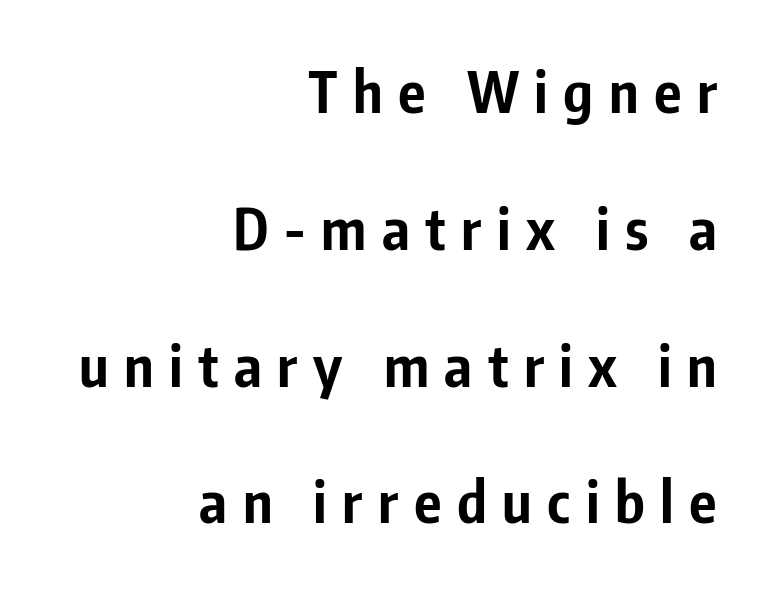
The image shows 57 px bold, condensed sans-serif type, upright; set right-aligned, loose line spacing (2.4x), unusually wide letter spacing (+0.27 em), not underlined; low stroke contrast and a medium x-height.
